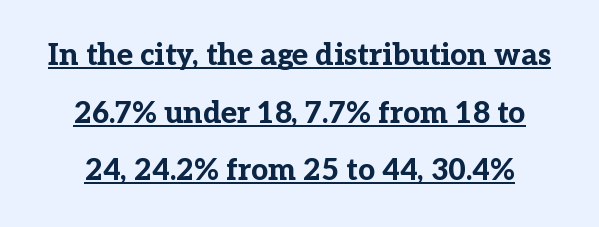
The image shows 30 px bold serif type, upright; set loose line spacing (1.92x), normal letter spacing, underlined; low stroke contrast and a medium x-height.
